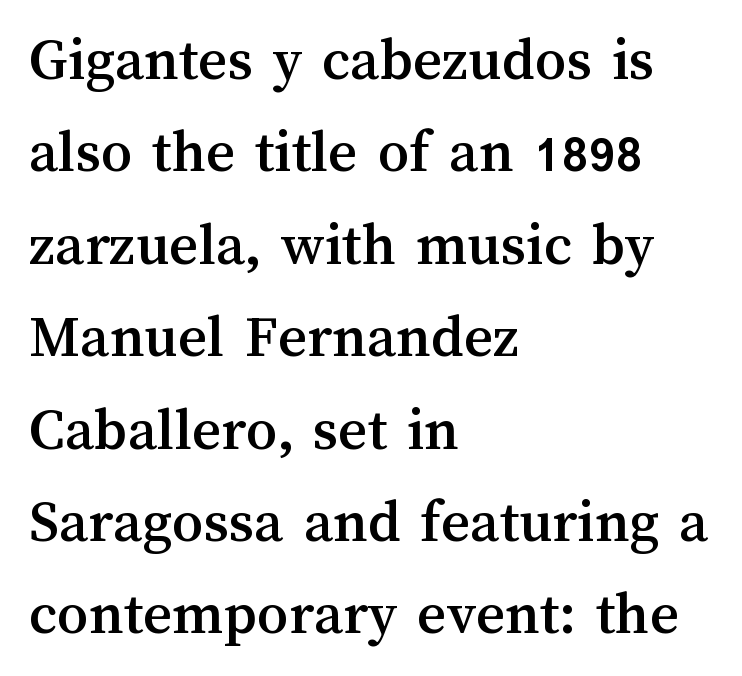
The image shows 62 px text type, upright; set left-aligned, normal line spacing (1.49x), normal letter spacing, not underlined; medium stroke contrast and a medium x-height.
